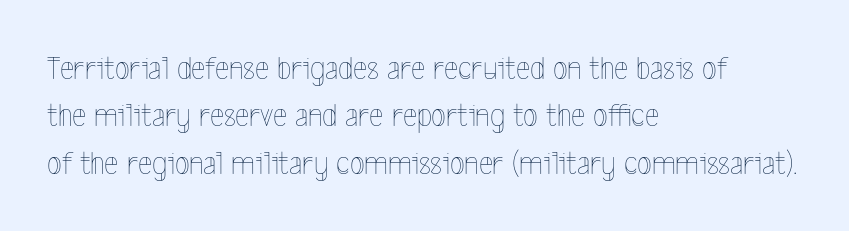
{"italic": "no", "bold": "no", "weight": "thin", "width": "condensed", "x_height": "medium", "monospaced": "no", "underline": "no", "align": "left", "line_spacing": "normal", "line_spacing_ratio": 1.39, "letter_spacing": "normal", "letter_spacing_em": 0.0, "glyph_px": 34}
